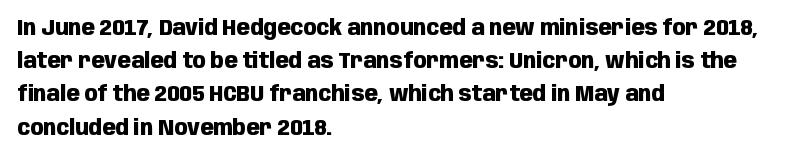
Leading matches the norm, producing a regular column. The area under the type is left untouched. Does extra space separate the letters? No, they use regular spacing. These lines were composed using upright roman letters.
